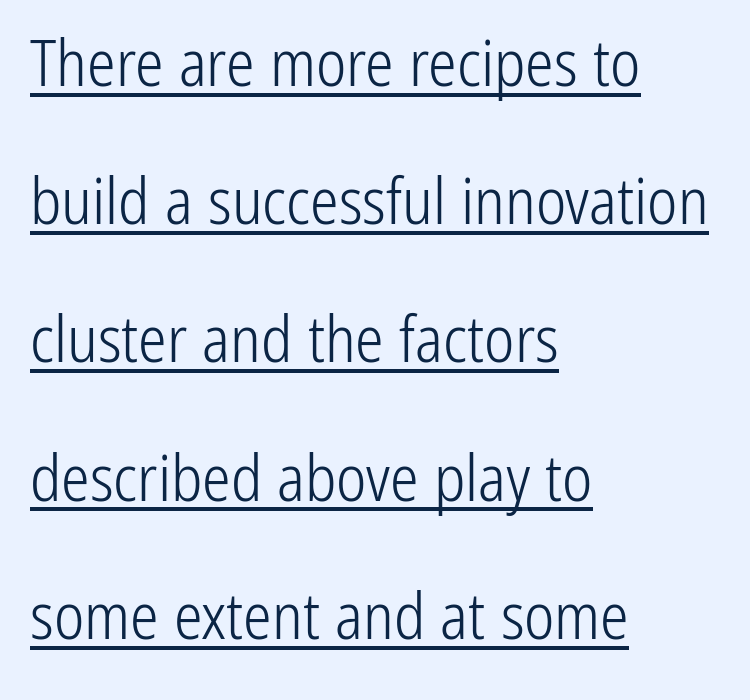
The image shows 64 px light, condensed sans-serif type, upright; set left-aligned, loose line spacing (2.16x), normal letter spacing, underlined; low stroke contrast and a medium x-height.
